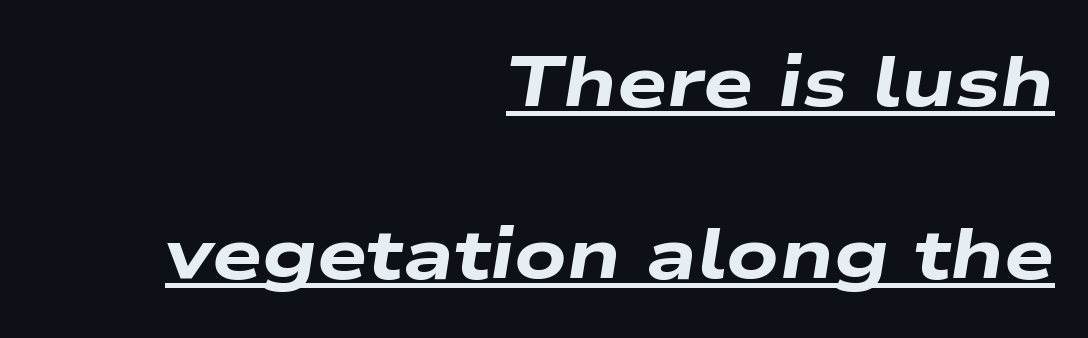
Honestly, the underline is the first thing you notice here. The face used here has the dense, thick strokes of a bold. The lines in this sample share a right terminus and differ only in where they begin. Observe the lean: these are italic letterforms.
